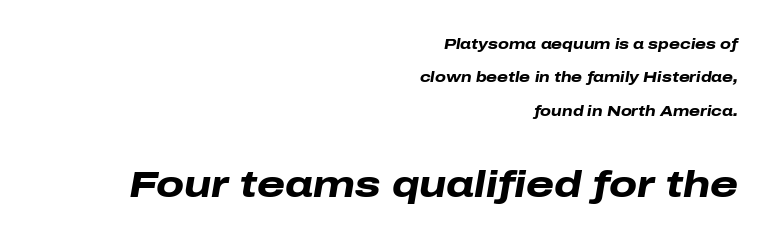
{"italic": "yes", "lean": "right", "slant_degrees": 10, "bold": "yes", "weight": "heavy", "width": "wide", "stroke_contrast": "low", "x_height": "medium", "monospaced": "no", "underline": "no", "align": "right", "line_spacing": "loose", "line_spacing_ratio": 2.38, "letter_spacing": "normal", "letter_spacing_em": 0.0, "larger_block": "second", "size_ratio": 2.57, "glyph_px": 36}
